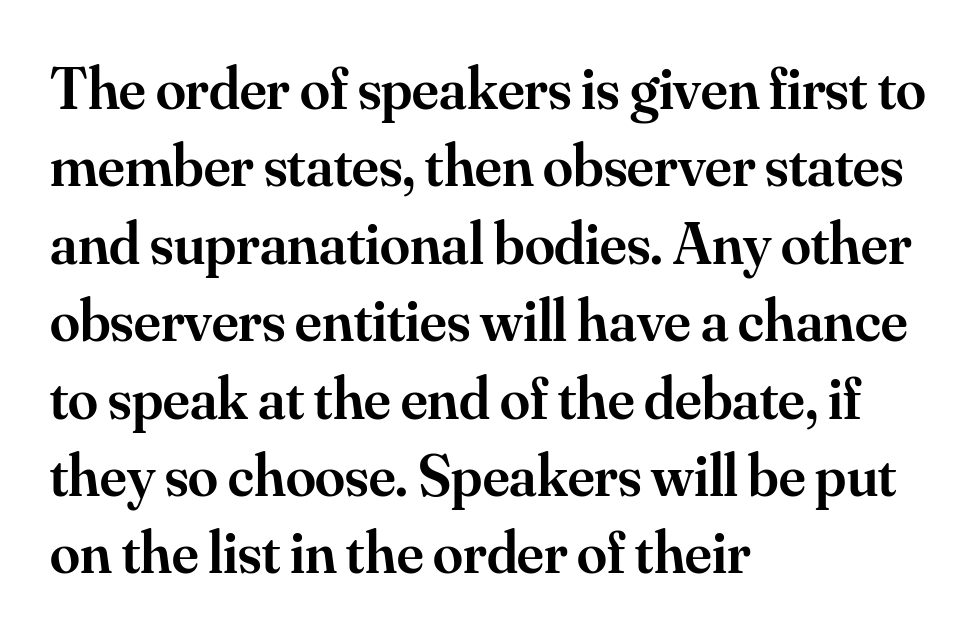
The image shows 60 px semibold serif type, upright; set left-aligned, normal line spacing (1.29x), normal letter spacing, not underlined; medium stroke contrast and a small x-height.
